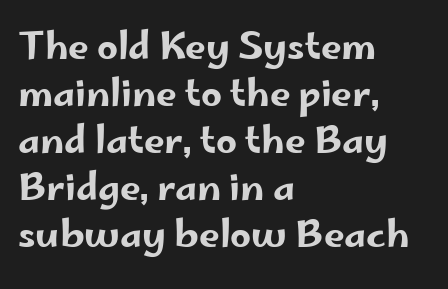
The image shows 37 px wide sans-serif type, upright; set left-aligned, normal line spacing (1.27x), normal letter spacing, not underlined; low stroke contrast and a small x-height.
